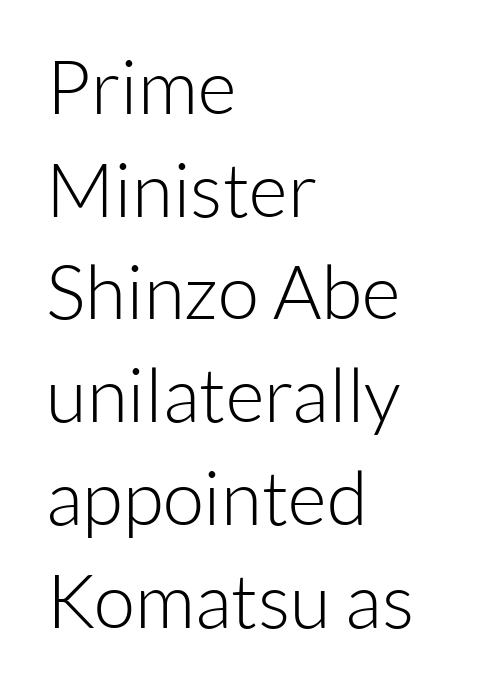
{"serif": "no", "italic": "no", "bold": "no", "weight": "light", "width": "normal", "stroke_contrast": "low", "x_height": "medium", "monospaced": "no", "underline": "no", "align": "left", "line_spacing": "normal", "line_spacing_ratio": 1.37, "letter_spacing": "normal", "letter_spacing_em": 0.0, "glyph_px": 75}
